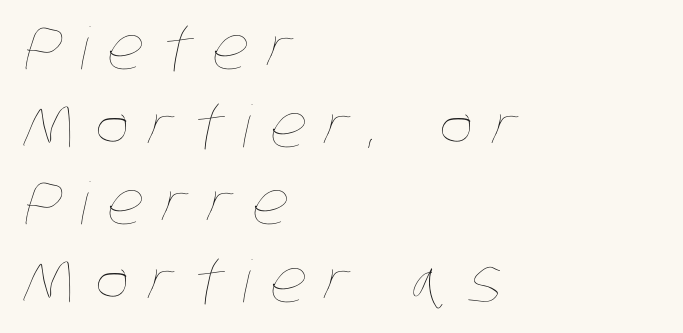
The image shows 58 px thin, condensed type; set left-aligned, normal line spacing (1.34x), unusually wide letter spacing (+0.32 em), not underlined; low stroke contrast and a large x-height.
